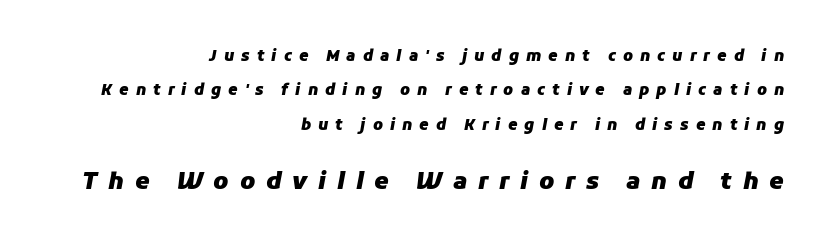
The image shows 23 px bold type, italic (leaning right); set right-aligned, loose line spacing (2.29x), unusually wide letter spacing (+0.47 em), not underlined; the second (bottom) block is 1.53x larger.
